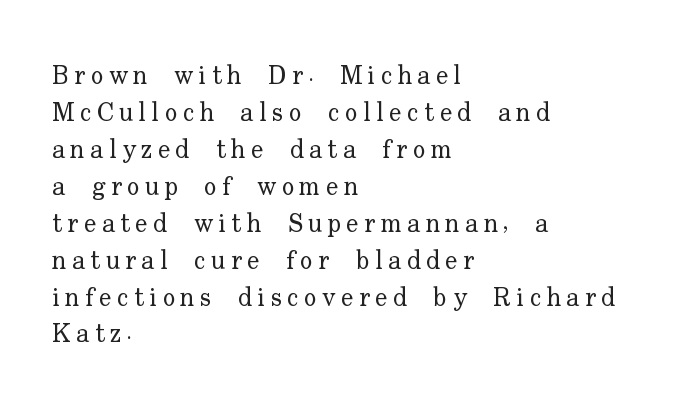
{"italic": "no", "bold": "no", "underline": "no", "align": "left", "line_spacing": "normal", "line_spacing_ratio": 1.42, "letter_spacing": "wide", "letter_spacing_em": 0.21, "glyph_px": 26}
